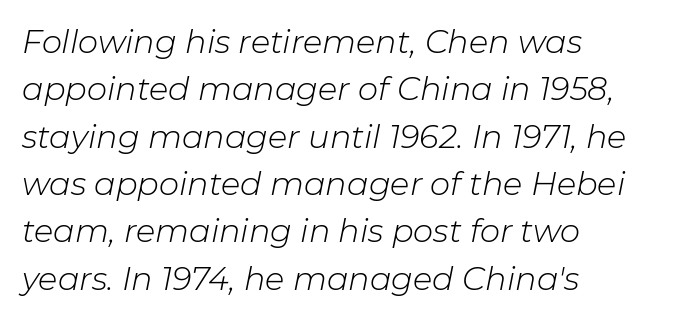
Q: Is the text bold? A: No.
Q: Is the text italic (slanted)? A: Yes, it leans right by about 11 degrees.
Q: Is the text underlined? A: No.
Q: How is the paragraph aligned? A: Left-aligned.
Q: Is the spacing between letters normal or unusually wide? A: Normal.
Q: Is the spacing between lines tight, normal or loose? A: Normal.
Q: Width (condensed, normal, or wide)? A: Normal.
Q: Stroke contrast? A: Low.
Q: x-height? A: Medium.
Q: Monospaced? A: No.
